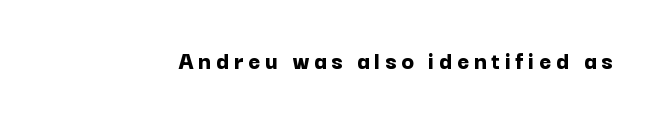
The image shows 26 px bold type, upright; set not underlined.
